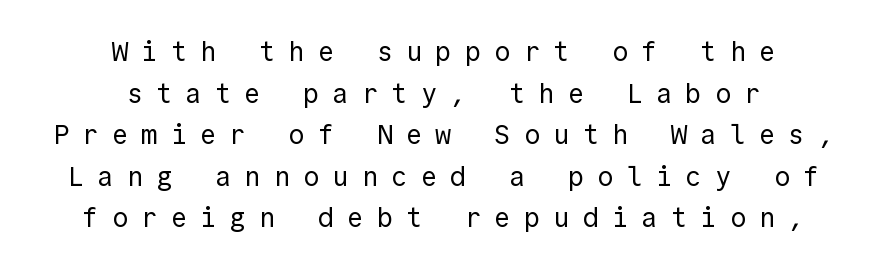
These glyphs show unthickened strokes, regular width or finer. Someone cranked the tracking dial way up on this one. These lines stack symmetrically, like a column narrowing and widening about its center. The passage shown is not underscored anywhere. Vertical strokes here are truly vertical. Is there much room between lines? A standard amount, neither cramped nor airy.
